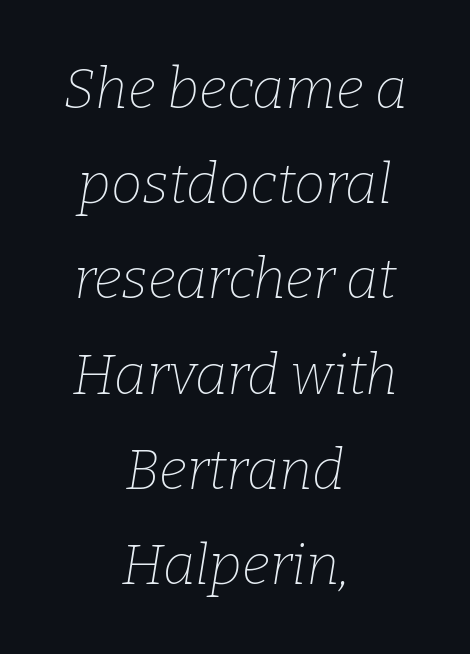
This sample has the flowing, uneven cadence of proportional lettering. A clean baseline with only descenders dipping below it. A normal amount of white space separates one row of letters from the next. The whole block is typeset with a tilt. The font sits on the lighter half of the weight spectrum, regular included.
